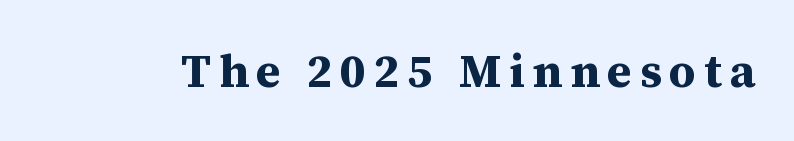
{"serif": "yes", "italic": "no", "bold": "yes", "weight": "bold", "width": "normal", "stroke_contrast": "medium", "x_height": "medium", "monospaced": "no", "underline": "no", "glyph_px": 46}
